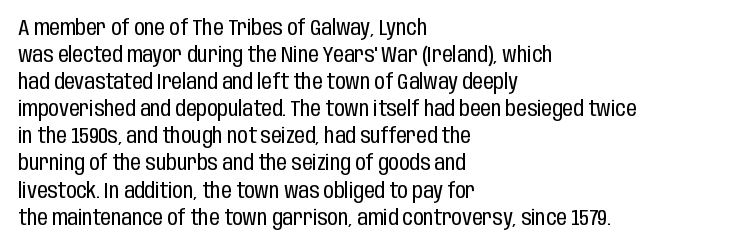
Q: Is the text bold? A: No.
Q: Is the text italic (slanted)? A: No, it is upright.
Q: Is the text underlined? A: No.
Q: How is the paragraph aligned? A: Left-aligned.
Q: Is the spacing between letters normal or unusually wide? A: Normal.
Q: Is the spacing between lines tight, normal or loose? A: Normal.
